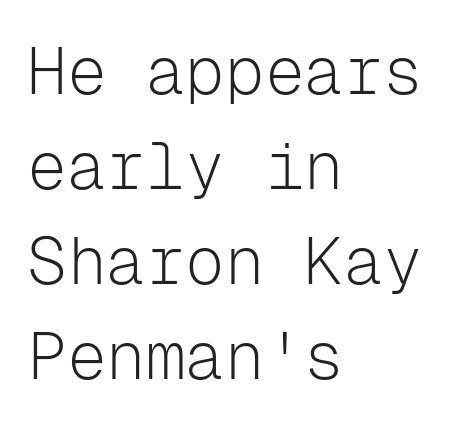
Nothing unusual about the tracking: characters are spaced as the font intends. The rendering uses typewriter-style spacing with identical character cells. The font family rendered here belongs to the sans-serif group. Line beginnings align vertically; line endings do not.
